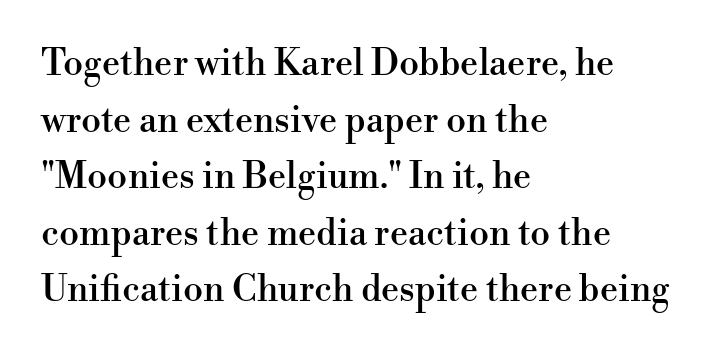
The image shows 36 px serif type, upright; set left-aligned, normal line spacing (1.57x), normal letter spacing, not underlined; high stroke contrast and a small x-height.
